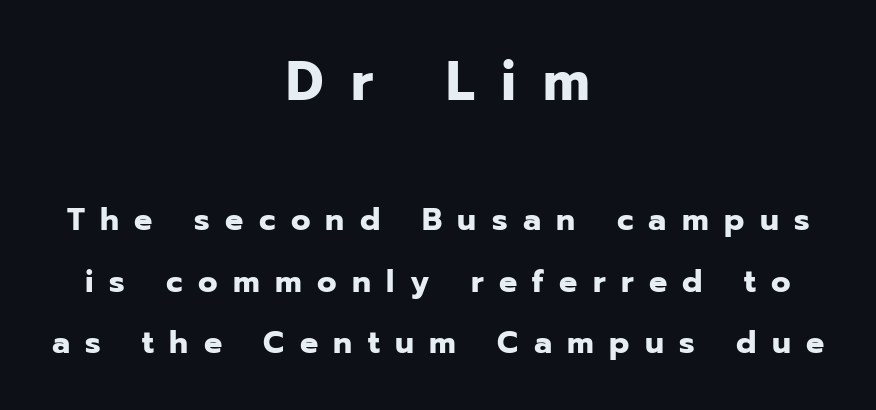
The letters carry no serifs — their stems end cleanly without finishing strokes. Does the weight exceed regular? Yes, all the way to bold. This block would shrink considerably if given ordinary leading; it's expanded now. Here the designer chose a conventional face with non-uniform glyph widths.
